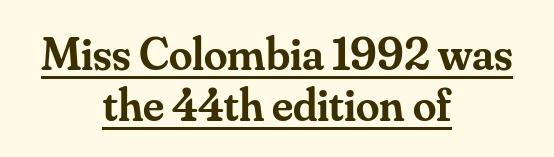
{"serif": "yes", "italic": "no", "bold": "semi", "weight": "semibold", "width": "normal", "stroke_contrast": "medium", "x_height": "small", "monospaced": "no", "underline": "yes", "align": "center", "line_spacing": "tight", "line_spacing_ratio": 1.08, "letter_spacing": "normal", "letter_spacing_em": 0.0, "glyph_px": 47}
